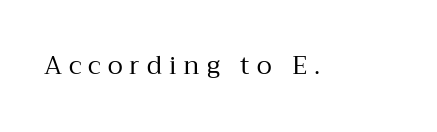
The image shows 25 px text type, upright; set unusually wide letter spacing (+0.28 em), not underlined.
